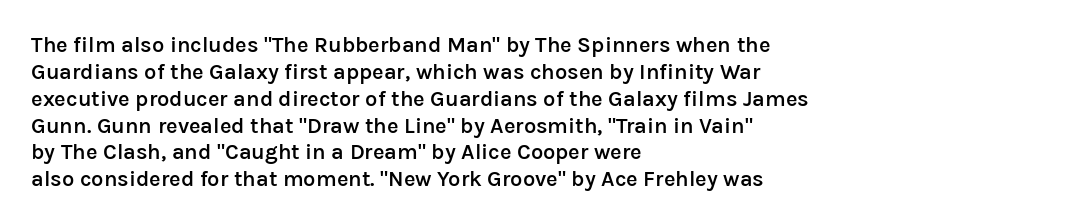
Letters rest on an invisible, unmarked baseline. Notice how the stems are strictly vertical — no italics here. In terms of letterspacing, this is plain default setting. This is moderately heavy type, rendered in semibold. Reading down the block, your eye returns to a fixed left position each line.
